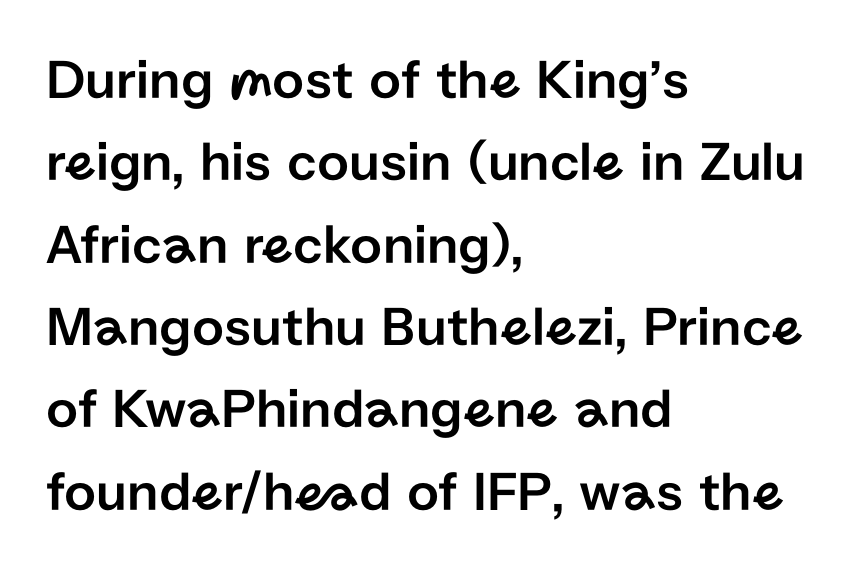
Q: Is the text italic (slanted)? A: No, it is upright.
Q: Is the typeface a serif or a sans-serif typeface? A: Sans-serif.
Q: Is the text underlined? A: No.
Q: How is the paragraph aligned? A: Left-aligned.
Q: Is the spacing between letters normal or unusually wide? A: Normal.
Q: Is the spacing between lines tight, normal or loose? A: Normal.
Q: Width (condensed, normal, or wide)? A: Normal.
Q: Stroke contrast? A: Low.
Q: x-height? A: Medium.
Q: Monospaced? A: No.
